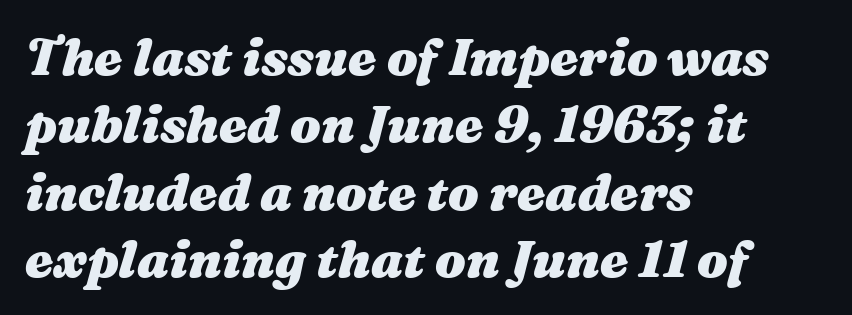
Q: Is the text bold? A: Yes.
Q: Is the text italic (slanted)? A: Yes, it leans right by about 16 degrees.
Q: Is the text underlined? A: No.
Q: How is the paragraph aligned? A: Left-aligned.
Q: Is the spacing between letters normal or unusually wide? A: Normal.
Q: Is the spacing between lines tight, normal or loose? A: Normal.
Q: Width (condensed, normal, or wide)? A: Wide.
Q: Stroke contrast? A: Medium.
Q: x-height? A: Medium.
Q: Monospaced? A: No.
